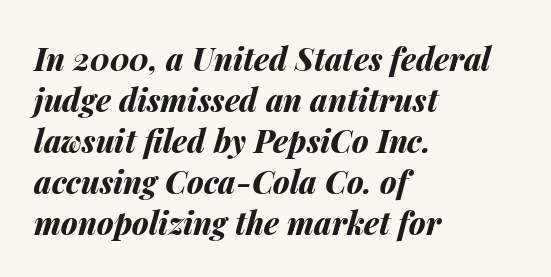
The image shows 31 px bold type, italic (leaning right); set left-aligned, normal line spacing (1.32x), normal letter spacing, not underlined; medium stroke contrast and a medium x-height.
